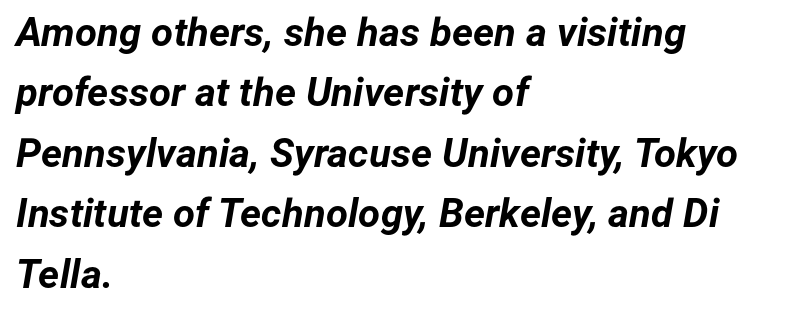
The image shows 40 px bold type, italic (leaning right); set left-aligned, normal line spacing (1.51x), normal letter spacing, not underlined; low stroke contrast and a medium x-height.
